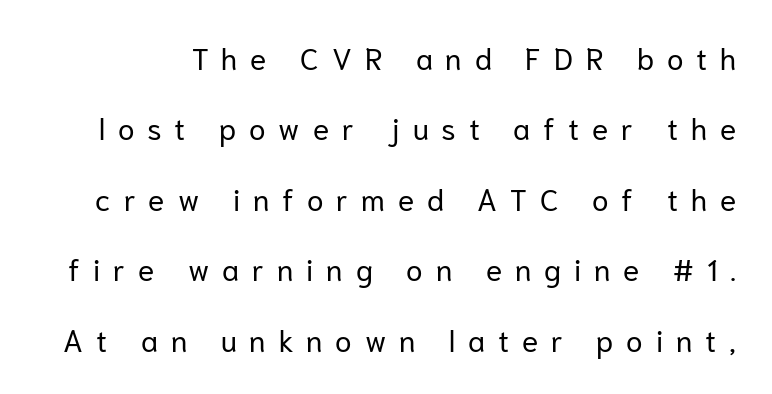
Q: Is the text bold? A: No.
Q: Is the text italic (slanted)? A: No, it is upright.
Q: Is the typeface a serif or a sans-serif typeface? A: Sans-serif.
Q: Is the text underlined? A: No.
Q: Is the spacing between letters normal or unusually wide? A: Unusually wide.
Q: Is the spacing between lines tight, normal or loose? A: Loose.
Q: Width (condensed, normal, or wide)? A: Normal.
Q: Stroke contrast? A: Low.
Q: x-height? A: Medium.
Q: Monospaced? A: No.
